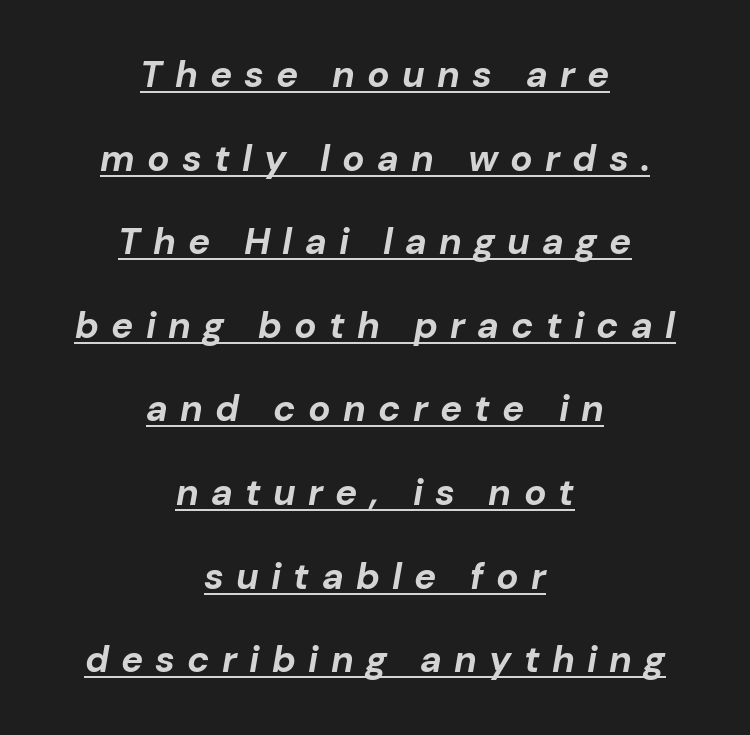
Do the characters align in a grid? No, the font is proportional. Here the glyphs are tracked loosely, breaking word shapes into spaced letters. These lines are centered, leaving both edges ragged. Notice how thick the strokes are: this is what a full bold looks like. Like a heading marked for emphasis, these lines bear an underscore.
